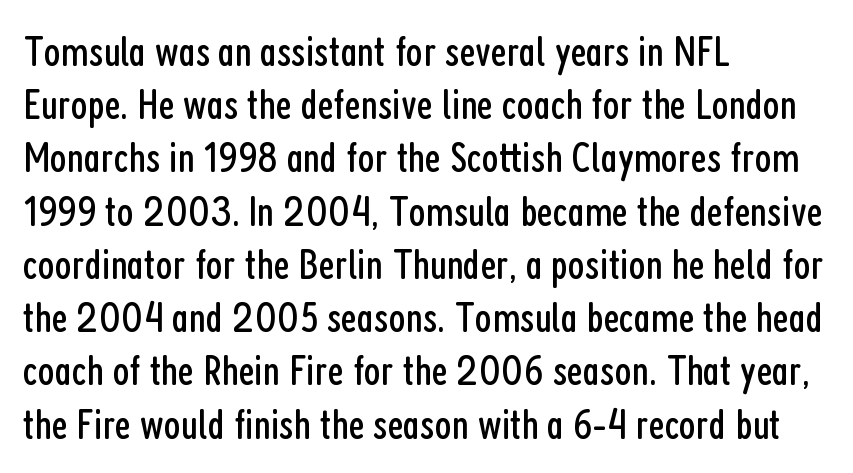
Unlike a traditional serif, this face leaves its strokes unadorned. This sample has the flowing, uneven cadence of proportional lettering. Glance below the letters and you will spot only blank space. Bold? No — there's no thickening of the strokes. If you drew a ruler down the left edge, every line would touch it.
